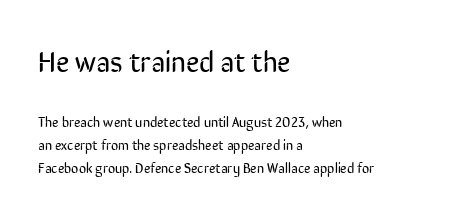
The image shows 29 px regular-weight, condensed sans-serif type, upright; set left-aligned, normal line spacing (1.67x), normal letter spacing, not underlined; the first (top) block is 2.07x larger; low stroke contrast and a medium x-height.
